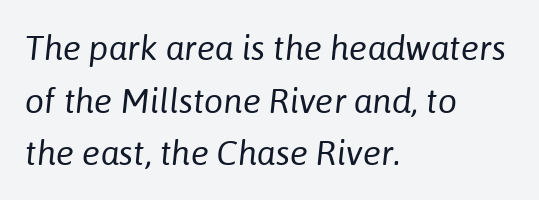
The image shows 34 px regular-weight type, italic (leaning right); set left-aligned, normal line spacing (1.55x), normal letter spacing, not underlined; low stroke contrast and a medium x-height.
